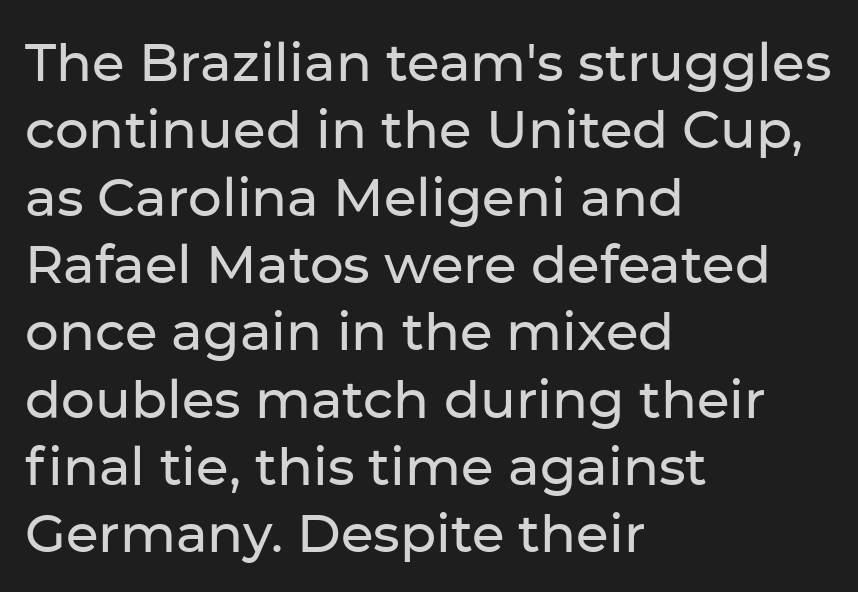
Q: Is the text italic (slanted)? A: No, it is upright.
Q: Is the typeface a serif or a sans-serif typeface? A: Sans-serif.
Q: Is the text underlined? A: No.
Q: How is the paragraph aligned? A: Left-aligned.
Q: Is the spacing between letters normal or unusually wide? A: Normal.
Q: Is the spacing between lines tight, normal or loose? A: Normal.
Q: Width (condensed, normal, or wide)? A: Normal.
Q: Stroke contrast? A: Low.
Q: x-height? A: Medium.
Q: Monospaced? A: No.
